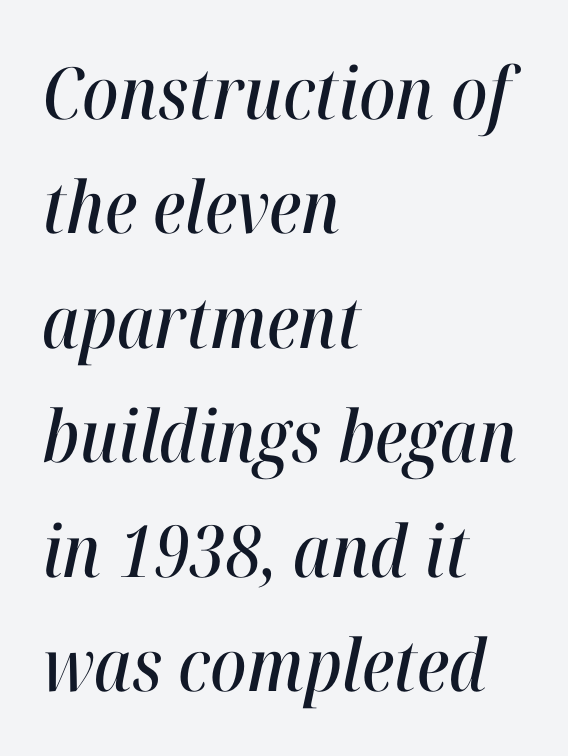
The image shows 72 px condensed type, italic (leaning right); set left-aligned, normal line spacing (1.59x), normal letter spacing, not underlined; high stroke contrast and a medium x-height.
